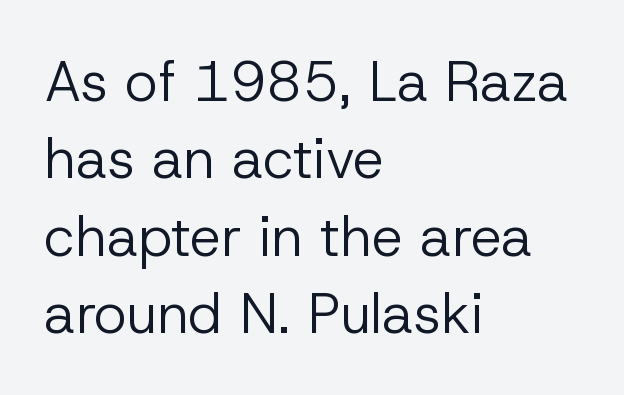
The image shows 56 px regular-weight sans-serif type, upright; set left-aligned, normal line spacing (1.38x), normal letter spacing, not underlined; low stroke contrast and a medium x-height.
